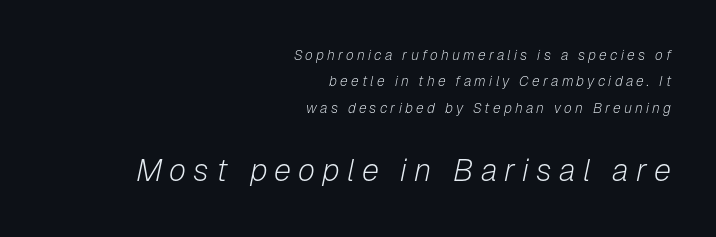
Q: Is the text bold? A: No.
Q: Is the text italic (slanted)? A: Yes, it leans right by about 12 degrees.
Q: Is the text underlined? A: No.
Q: How is the paragraph aligned? A: Right-aligned.
Q: Is the spacing between letters normal or unusually wide? A: Unusually wide.
Q: Which block of text is set in a larger size, the first (top) or the second (bottom)? A: The second (bottom) one.
Q: Width (condensed, normal, or wide)? A: Normal.
Q: Stroke contrast? A: Low.
Q: x-height? A: Medium.
Q: Monospaced? A: No.
